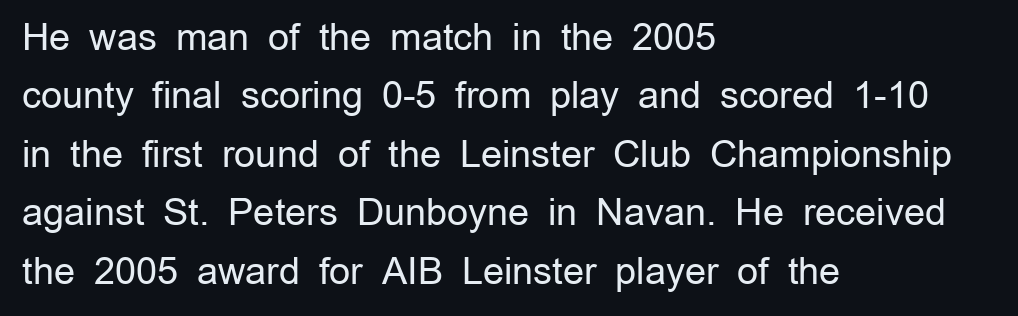
Q: Is the text bold? A: No.
Q: Is the text italic (slanted)? A: No, it is upright.
Q: Is the typeface a serif or a sans-serif typeface? A: Sans-serif.
Q: Is the text underlined? A: No.
Q: How is the paragraph aligned? A: Left-aligned.
Q: Is the spacing between letters normal or unusually wide? A: Normal.
Q: Is the spacing between lines tight, normal or loose? A: Normal.
Q: Width (condensed, normal, or wide)? A: Normal.
Q: Stroke contrast? A: Low.
Q: x-height? A: Medium.
Q: Monospaced? A: No.
